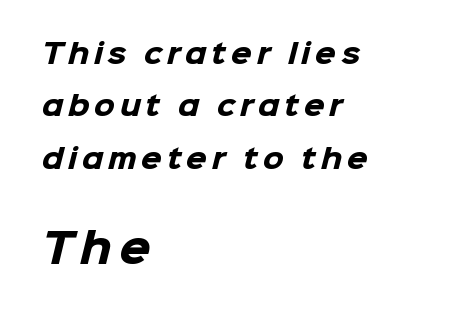
Does the bottom block carry the larger type? Yes, it does. The passage shown is not underscored anywhere. Bold? Absolutely — the strokes are thick and heavy. The rendering anchors every line to the left-hand side.
